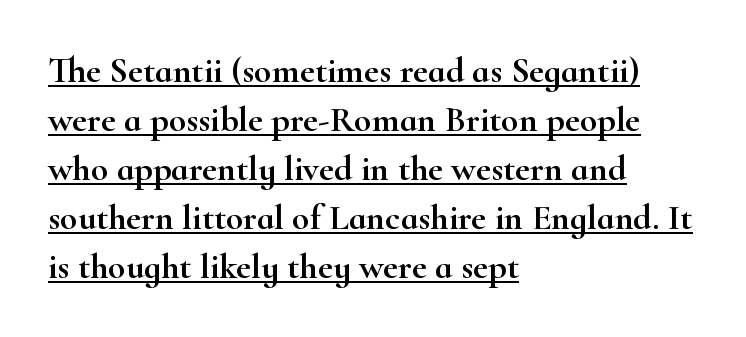
{"serif": "yes", "italic": "no", "width": "wide", "stroke_contrast": "high", "x_height": "small", "monospaced": "no", "underline": "yes", "align": "left", "line_spacing": "normal", "line_spacing_ratio": 1.36, "letter_spacing": "normal", "letter_spacing_em": 0.0, "glyph_px": 36}
